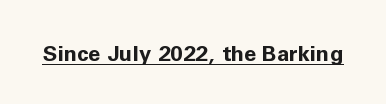
The face used here is rendered with its standard letterfit. These lines were composed using upright roman letters. Strokes here are thick enough to call this a true bold. Is there an underline? Yes — a line sits under the letters.
